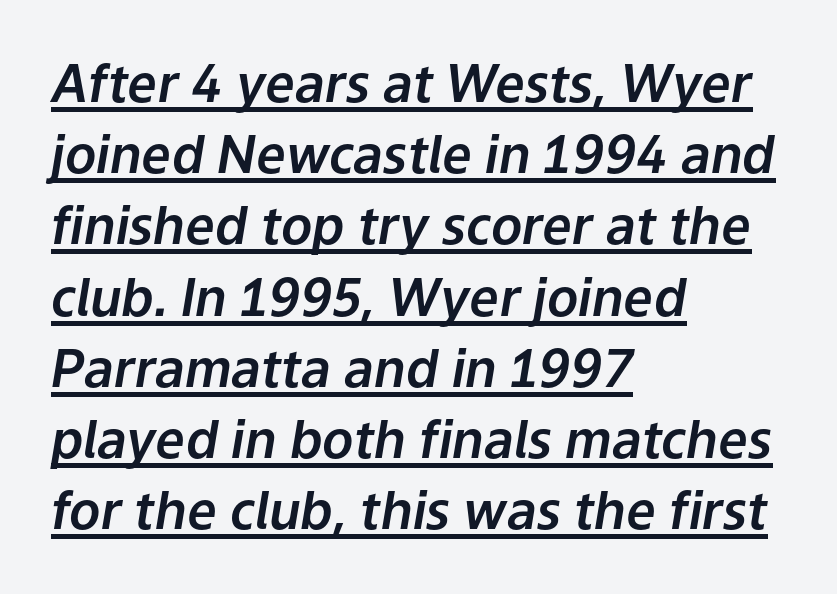
{"italic": "yes", "lean": "right", "slant_degrees": 9, "width": "normal", "stroke_contrast": "low", "x_height": "medium", "monospaced": "no", "underline": "yes", "align": "left", "line_spacing": "normal", "line_spacing_ratio": 1.37, "letter_spacing": "normal", "letter_spacing_em": 0.0, "glyph_px": 52}
